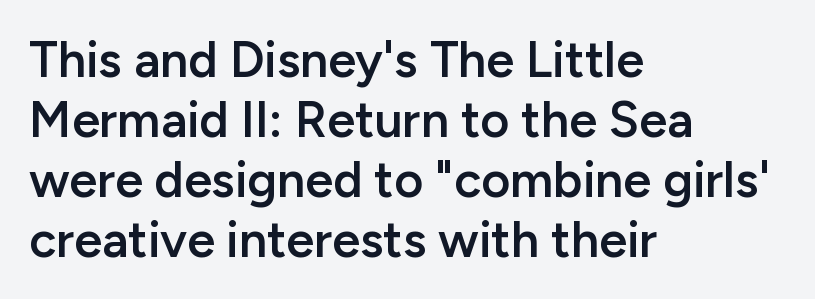
{"serif": "no", "italic": "no", "bold": "semi", "weight": "semibold", "width": "normal", "stroke_contrast": "low", "x_height": "medium", "monospaced": "no", "underline": "no", "align": "left", "line_spacing_ratio": 1.2, "letter_spacing": "normal", "letter_spacing_em": 0.0, "glyph_px": 50}
